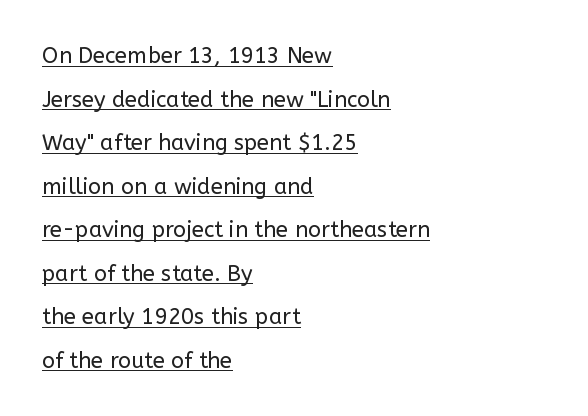
Line starts are locked; line ends wander. Reading down the column, the eye jumps a long way to each next line. This sample carries an underscore along the baseline area. This sample uses an upright cut, with every glyph sitting square on the baseline. Look at the tracking — it's just the regular setting, nothing added.
